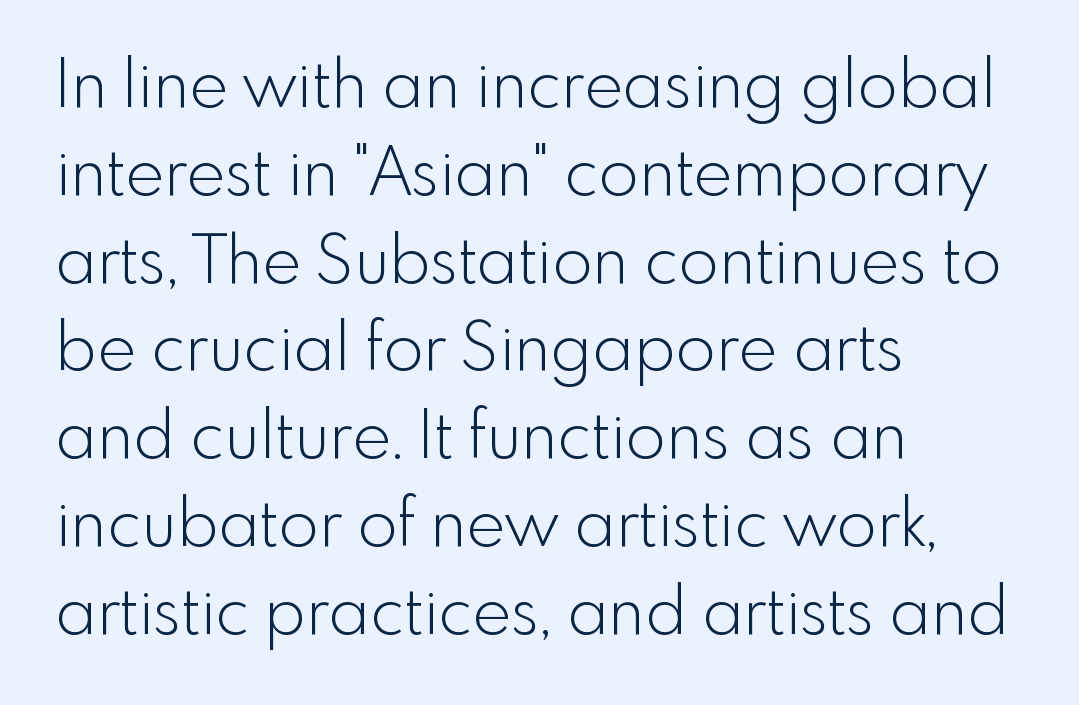
Observe the absence of serifs on each vertical stroke in this sample. This rendering features lettering with no underline. Compared with typical body copy, the letter spacing here is the same. The vertical gap from one line to the next is medium. This sample uses an upright cut, with every glyph sitting square on the baseline.
